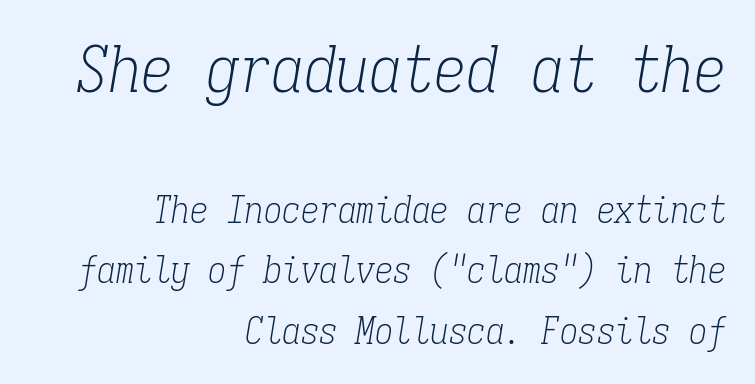
The image shows 65 px light, condensed serif type, italic (leaning right), monospaced; set right-aligned, normal line spacing (1.63x), normal letter spacing, not underlined; the first (top) block is 1.76x larger; low stroke contrast and a medium x-height.
